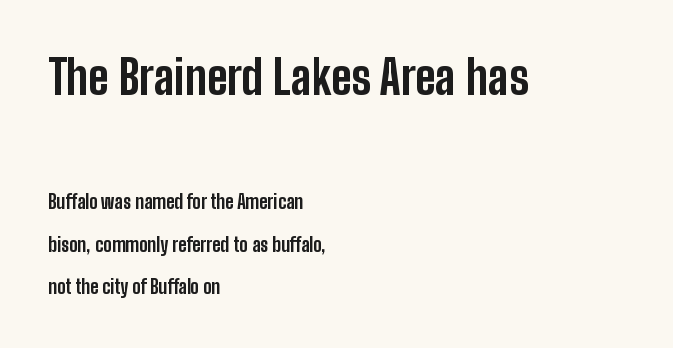
Q: Is the text bold? A: Yes.
Q: Is the text italic (slanted)? A: No, it is upright.
Q: Is the typeface a serif or a sans-serif typeface? A: Sans-serif.
Q: Is the text underlined? A: No.
Q: How is the paragraph aligned? A: Left-aligned.
Q: Is the spacing between letters normal or unusually wide? A: Normal.
Q: Is the spacing between lines tight, normal or loose? A: Loose.
Q: Which block of text is set in a larger size, the first (top) or the second (bottom)? A: The first (top) one.
Q: Width (condensed, normal, or wide)? A: Condensed.
Q: Stroke contrast? A: Low.
Q: x-height? A: Medium.
Q: Monospaced? A: No.
